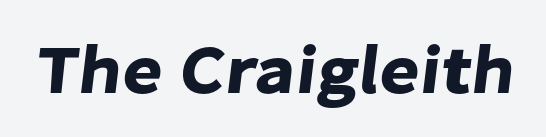
Letter spacing: default. Note the varied advance widths — an 'i' is clearly narrower than an 'm'. Is this a sans? Yes — the strokes have no serifs. Check the space under the baseline: it is left empty.
